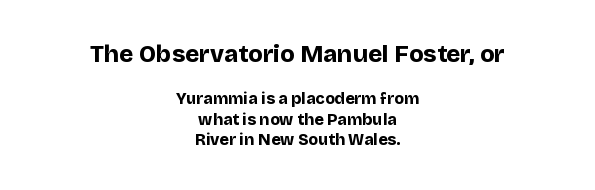
{"italic": "no", "bold": "yes", "underline": "no", "align": "center", "line_spacing": "normal", "line_spacing_ratio": 1.29, "letter_spacing": "normal", "letter_spacing_em": 0.0, "larger_block": "first", "size_ratio": 1.5, "glyph_px": 24}
